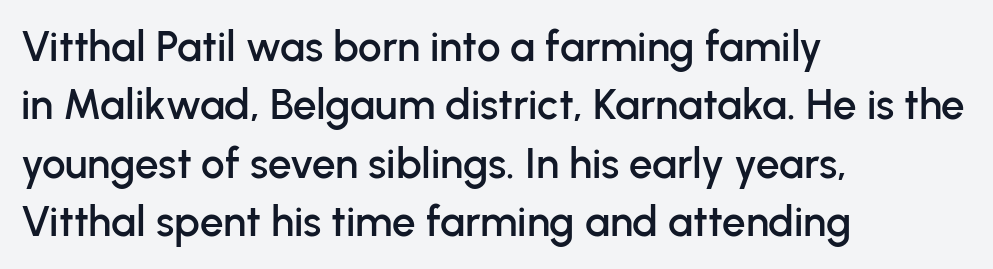
The font's upright variant was chosen for this text. The letterforms sit shoulder to shoulder at normal distance. A clean baseline with only descenders dipping below it. Is this a fixed-width face? No — the glyphs have proportional, varying widths.
